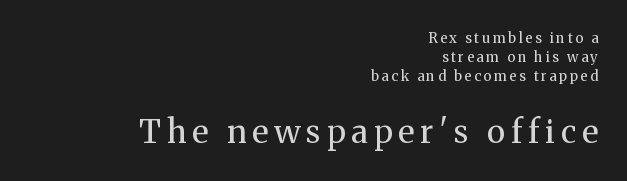
Looks like regular typesetting: each glyph gets only the width it needs. The text was rendered using a seriffed face with decorative stroke endings. Check under the words: just untouched page. A flush-right, rag-left setting is used for this passage. Is the stroke heavy? The answer is a plain regular-or-lighter.
